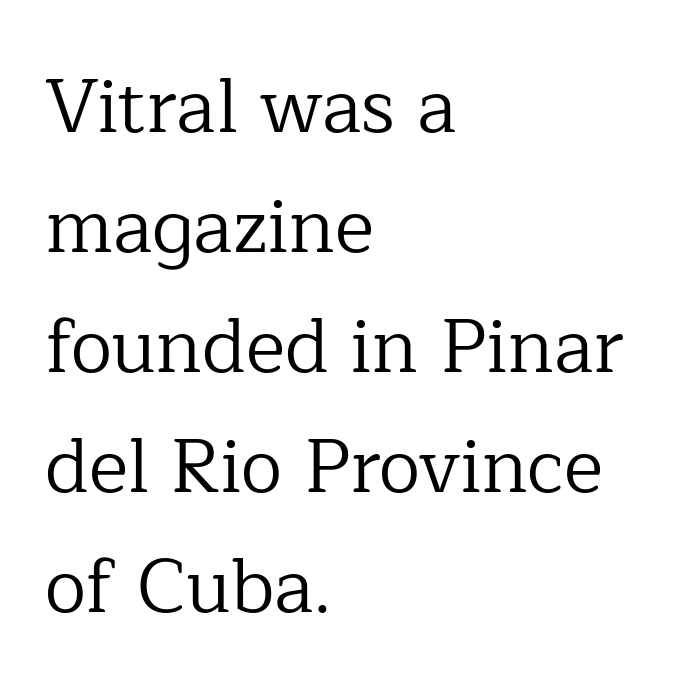
Where is the straight margin? On the left. Is there any slant? The stems are plumb. The cut favours lightness, reaching ordinary text weight at its darkest. Descenders are the only things crossing below the line.
